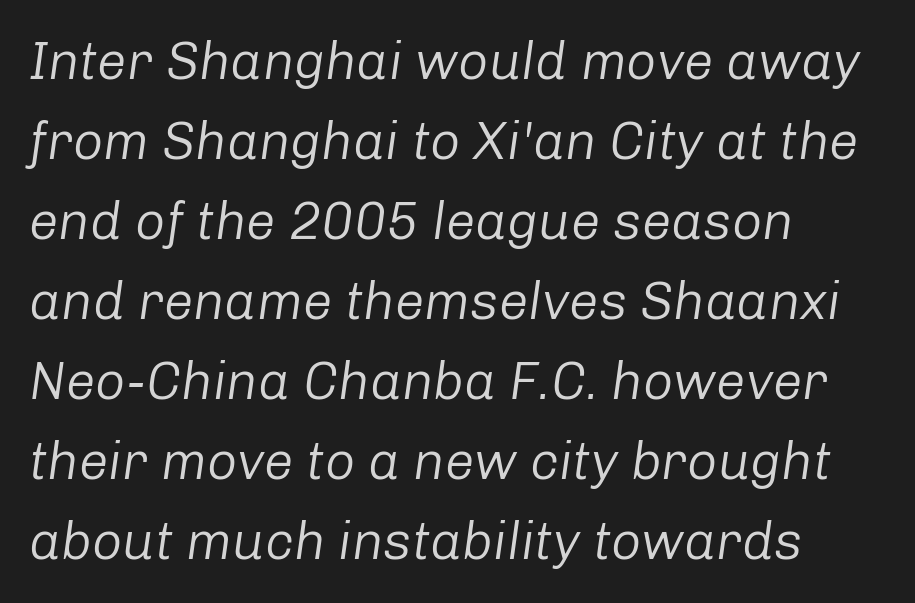
The face used here has a pronounced slope to its letters. The font is comparable to plain body text, perhaps lighter. Just letters on the line, the space beneath them empty. Typeset ragged right — the left edge is the straight one.
